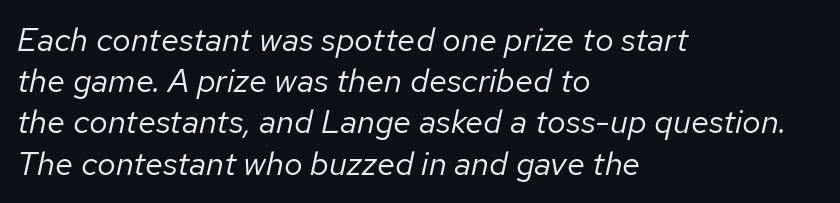
Beneath every word, the page is bare. Is the type slanted? Yes — the strokes lean at a clear angle. Horizontal bands of white between lines are of average thickness. The face used here is proportionally spaced, like ordinary book or web type. The text block is weighted toward the left margin, trailing off unevenly rightward. Is the stroke heavy? The answer is a plain regular-or-lighter.
